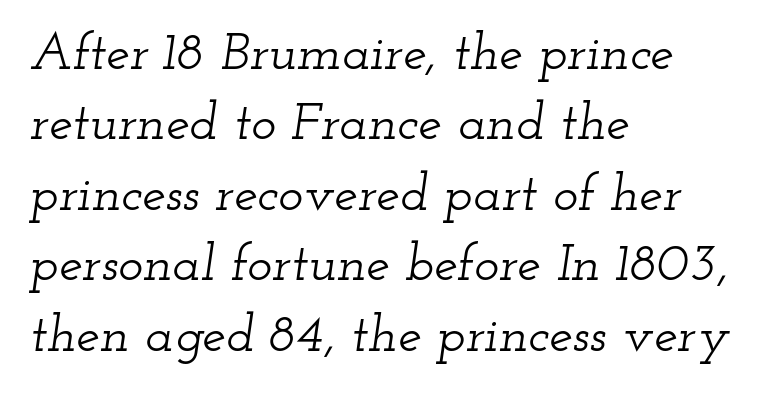
The image shows 53 px wide serif type, italic (leaning right); set left-aligned, normal line spacing (1.33x), normal letter spacing, not underlined; low stroke contrast and a small x-height.
